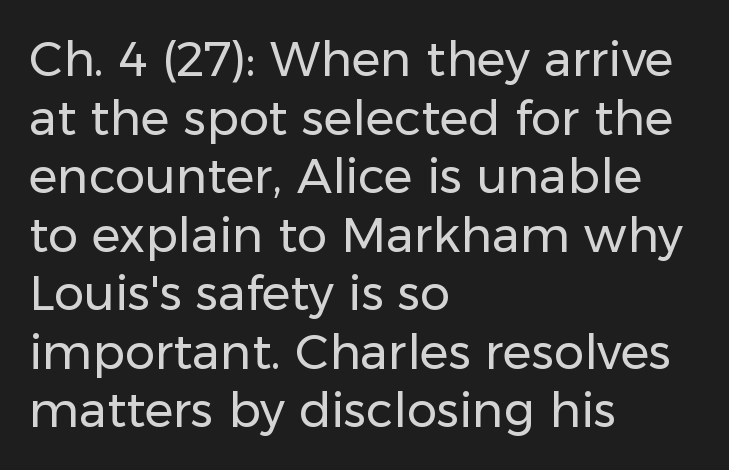
The image shows 48 px regular-weight sans-serif type, upright; set left-aligned, line spacing 1.22x, normal letter spacing, not underlined; low stroke contrast and a medium x-height.
